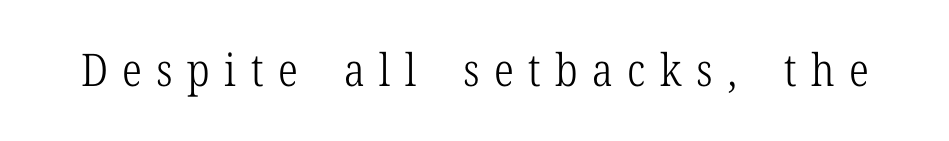
Q: Is the text bold? A: No.
Q: Is the text italic (slanted)? A: No, it is upright.
Q: Is the typeface a serif or a sans-serif typeface? A: Serif.
Q: Is the text underlined? A: No.
Q: Is the spacing between letters normal or unusually wide? A: Unusually wide.
Q: Width (condensed, normal, or wide)? A: Condensed.
Q: Stroke contrast? A: Low.
Q: x-height? A: Medium.
Q: Monospaced? A: No.
